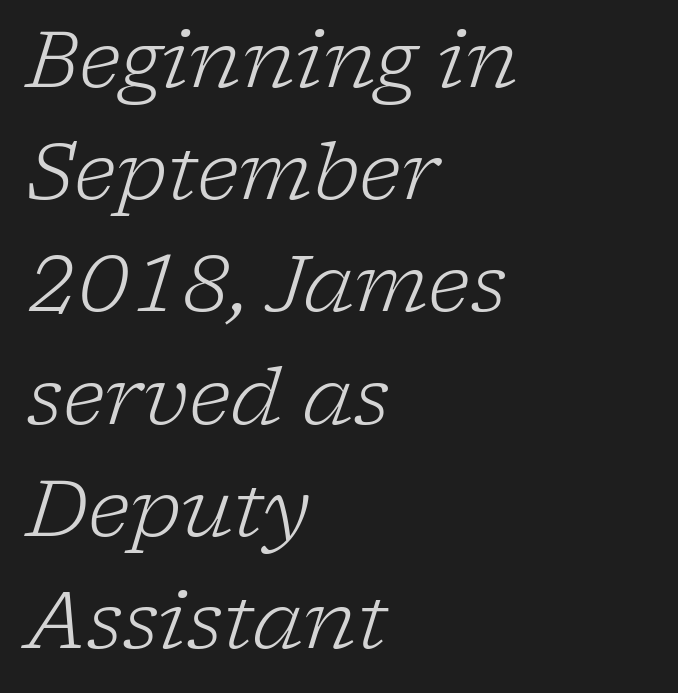
Baseline-to-baseline distance is the conventional proportion of letter height. Tall strokes in this sample are angled rather than plumb. This sample has the flowing, uneven cadence of proportional lettering. The rendering keeps characters at their native spacing. The cut favours lightness, reaching ordinary text weight at its darkest.
